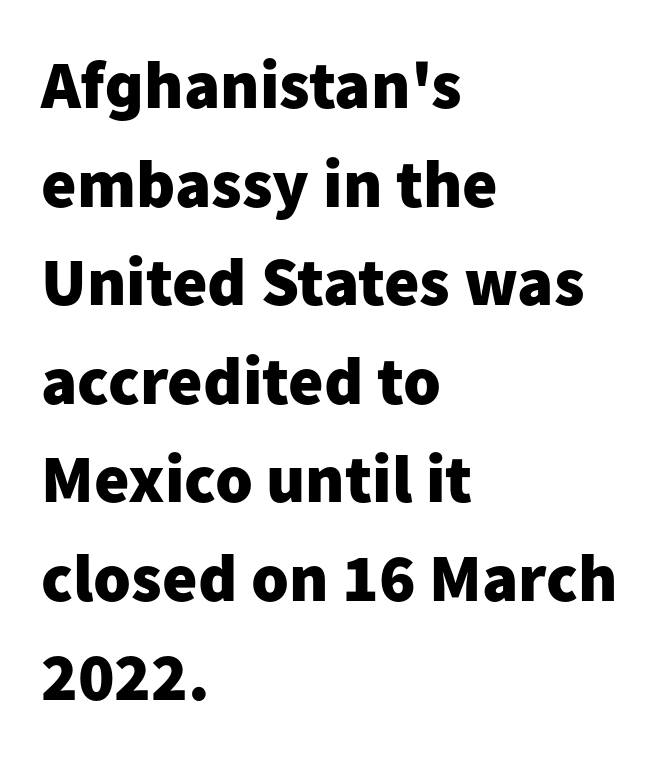
{"serif": "no", "italic": "no", "bold": "yes", "weight": "heavy", "width": "normal", "stroke_contrast": "low", "x_height": "medium", "monospaced": "no", "underline": "no", "align": "left", "line_spacing": "normal", "line_spacing_ratio": 1.45, "letter_spacing": "normal", "letter_spacing_em": 0.0, "glyph_px": 68}
